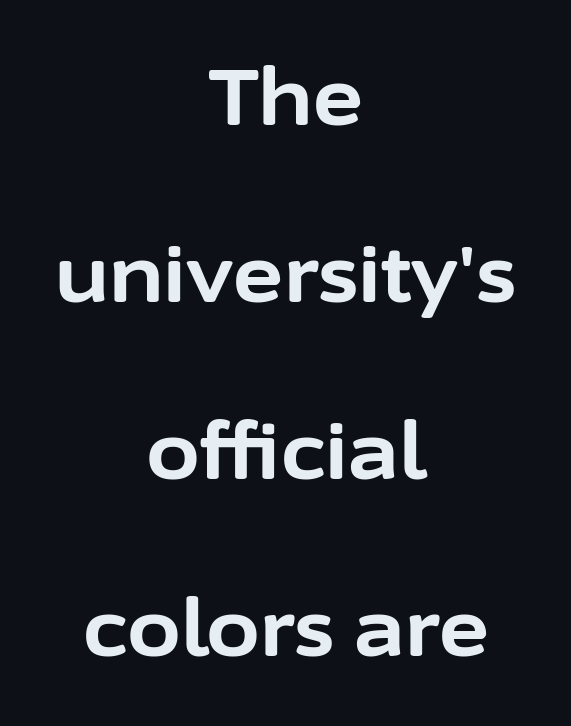
The image shows 78 px bold sans-serif type, upright; set centered, loose line spacing (2.27x), normal letter spacing, not underlined; low stroke contrast and a medium x-height.
